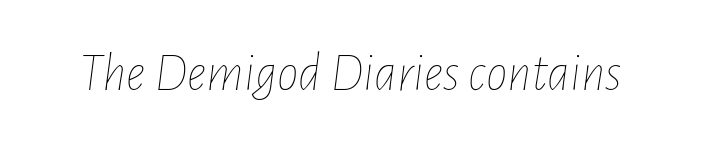
The letters sit at their default tracking, neither squeezed nor spread. Compared with a typical body face, this is equally light or lighter still. The glyphs are unaccompanied by any horizontal stroke below them. Here the designer chose a conventional face with non-uniform glyph widths. Slanted lettering throughout.
